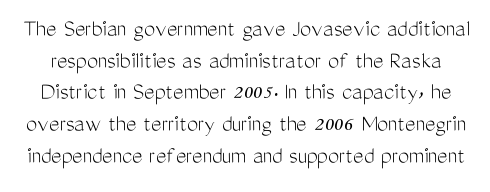
On a weight scale, this lands at 450 or below. The leading is moderate, giving the passage an even texture. Characters remain perfectly vertical along every line. The passage shown is not underscored anywhere. You could call the tracking neutral — neither tight nor loose.
